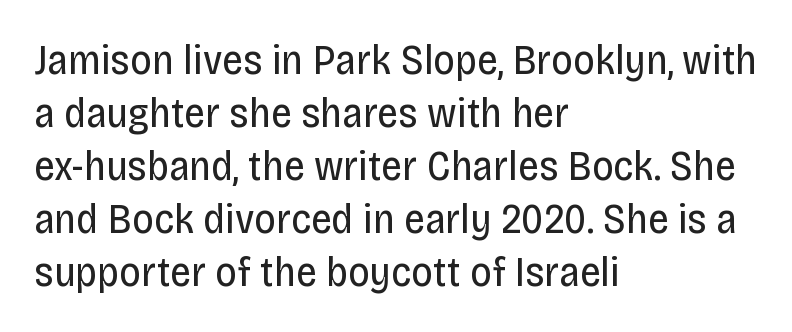
The font sits on the lighter half of the weight spectrum, regular included. Nothing unusual about the tracking: characters are spaced as the font intends. Note the varied advance widths — an 'i' is clearly narrower than an 'm'. The specimen omits any rule beneath the text block's lines. The space between consecutive lines is moderate. Serifs: no, the terminals of the letterforms are clean.
